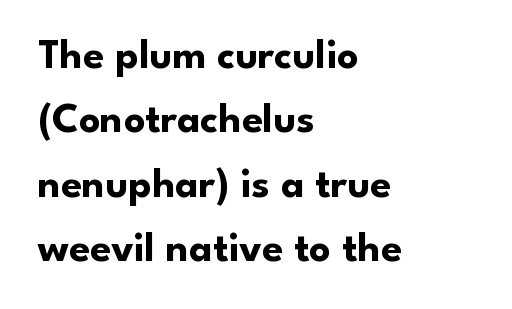
Q: Is the text bold? A: Yes.
Q: Is the text italic (slanted)? A: No, it is upright.
Q: Is the typeface a serif or a sans-serif typeface? A: Sans-serif.
Q: Is the text underlined? A: No.
Q: How is the paragraph aligned? A: Left-aligned.
Q: Is the spacing between letters normal or unusually wide? A: Normal.
Q: Is the spacing between lines tight, normal or loose? A: Normal.
Q: Width (condensed, normal, or wide)? A: Normal.
Q: Stroke contrast? A: Low.
Q: x-height? A: Small.
Q: Monospaced? A: No.
